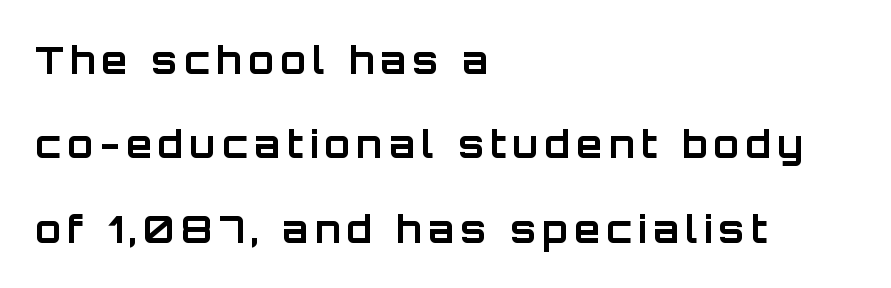
{"serif": "no", "italic": "no", "bold": "yes", "weight": "bold", "width": "normal", "stroke_contrast": "low", "x_height": "large", "monospaced": "no", "underline": "no", "align": "left", "line_spacing": "loose", "line_spacing_ratio": 2.22, "glyph_px": 38}
